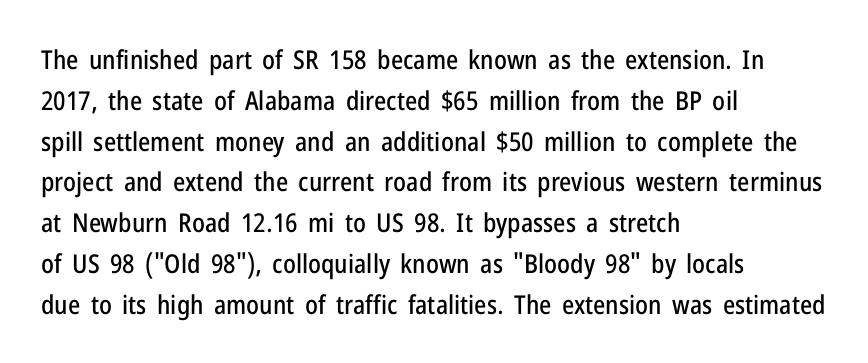
{"italic": "no", "underline": "no", "align": "left", "line_spacing": "normal", "line_spacing_ratio": 1.57, "letter_spacing": "normal", "letter_spacing_em": 0.0, "glyph_px": 26}
